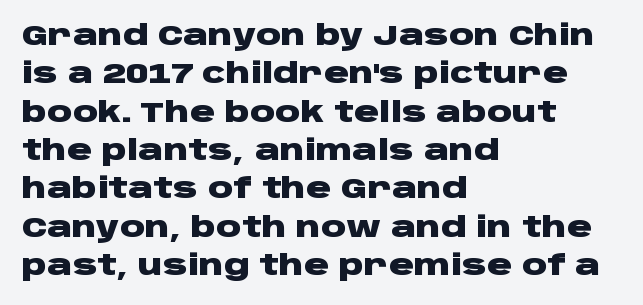
You can tell it's not italic because the verticals are truly vertical. Font category for this specimen: sans-serif. Heavy, bold letterforms. What's the leading like? Ordinary, nothing unusual. These lines keep a tight, regular rhythm from letter to letter. Line starts are locked; line ends wander.
